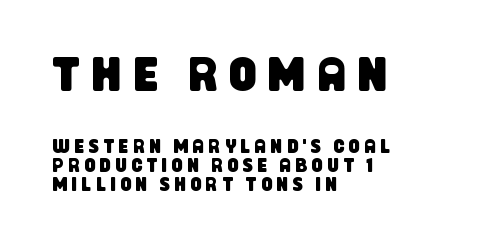
The image shows 48 px condensed sans-serif type; set left-aligned, tight line spacing (0.98x), unusually wide letter spacing (+0.24 em), not underlined; the first (top) block is 2.53x larger; low stroke contrast and a large x-height.
